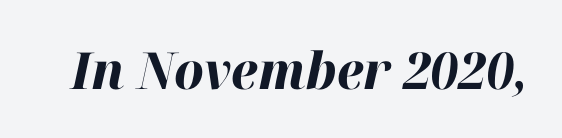
The image shows 51 px bold type, italic (leaning right); set normal letter spacing, not underlined; high stroke contrast and a medium x-height.
